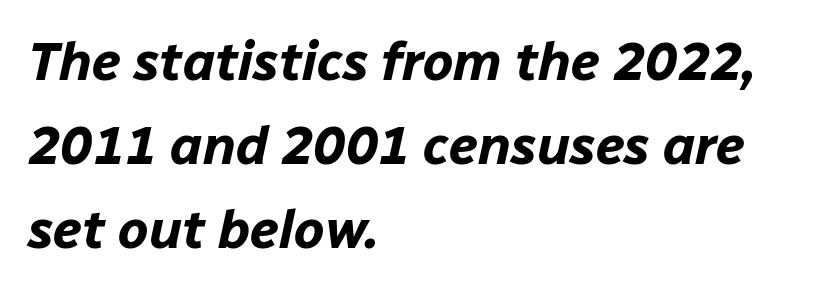
{"italic": "yes", "lean": "right", "slant_degrees": 12, "bold": "yes", "weight": "bold", "width": "normal", "stroke_contrast": "low", "x_height": "medium", "monospaced": "no", "underline": "no", "align": "left", "line_spacing": "normal", "line_spacing_ratio": 1.56, "letter_spacing": "normal", "letter_spacing_em": 0.0, "glyph_px": 54}
